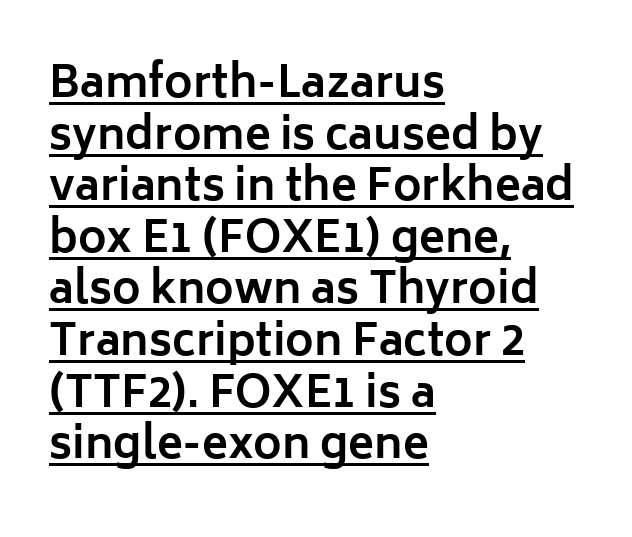
{"serif": "no", "italic": "no", "bold": "yes", "weight": "bold", "width": "normal", "stroke_contrast": "low", "x_height": "medium", "monospaced": "no", "underline": "yes", "align": "left", "line_spacing_ratio": 1.2, "letter_spacing": "normal", "letter_spacing_em": 0.0, "glyph_px": 43}
